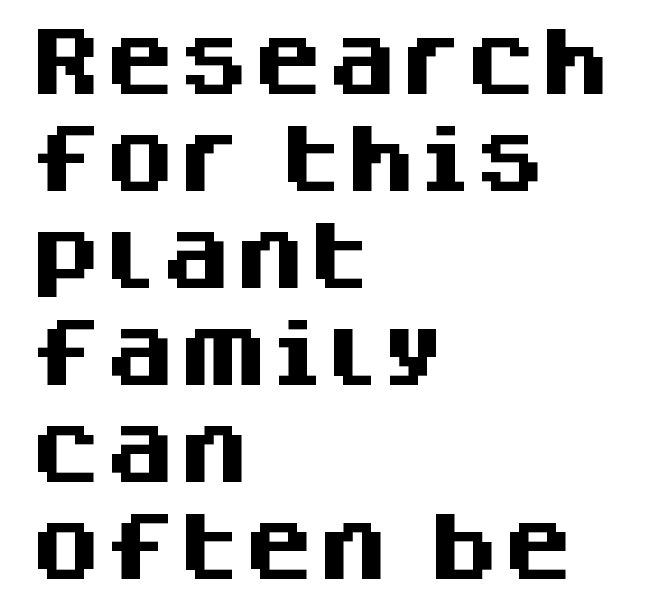
The image shows 74 px heavy sans-serif type, upright; set left-aligned, normal line spacing (1.31x), normal letter spacing, not underlined; medium stroke contrast and a large x-height.
